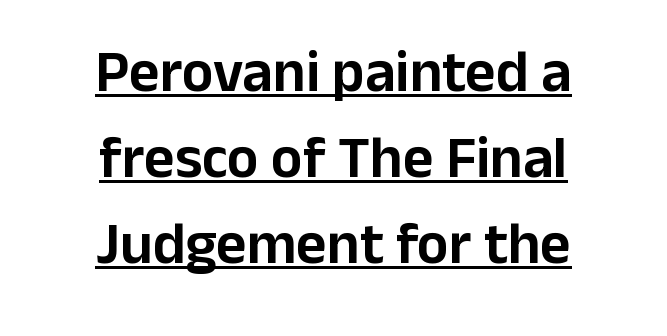
Each letter keeps its own natural width here, so spacing adapts to shape. Upright lettering throughout. Every row of glyphs is offset so its center matches the block's center. This is sans-serif lettering, the kind often seen on screens and signage.
